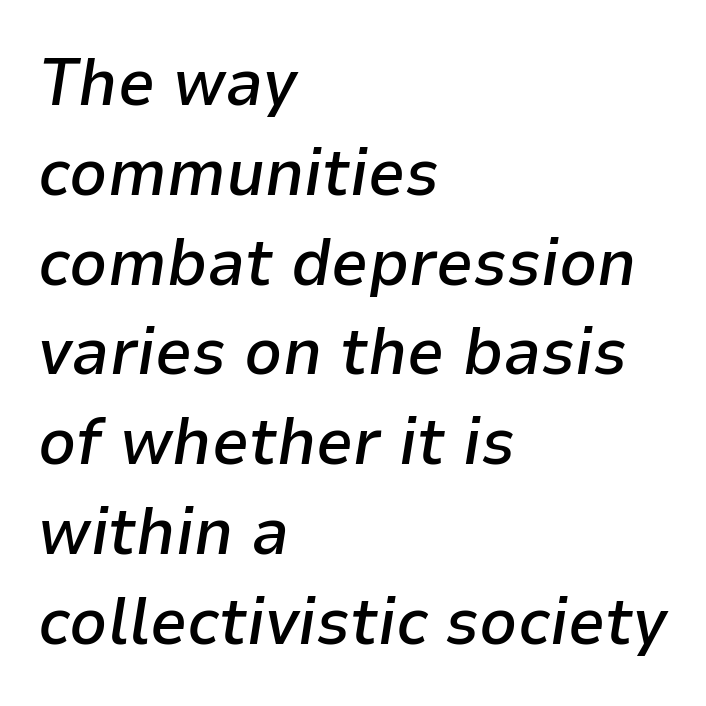
Q: Is the text bold? A: Semi-bold.
Q: Is the text italic (slanted)? A: Yes, it leans right by about 9 degrees.
Q: Is the text underlined? A: No.
Q: How is the paragraph aligned? A: Left-aligned.
Q: Is the spacing between letters normal or unusually wide? A: Normal.
Q: Is the spacing between lines tight, normal or loose? A: Normal.
Q: Width (condensed, normal, or wide)? A: Normal.
Q: Stroke contrast? A: Low.
Q: x-height? A: Medium.
Q: Monospaced? A: No.
